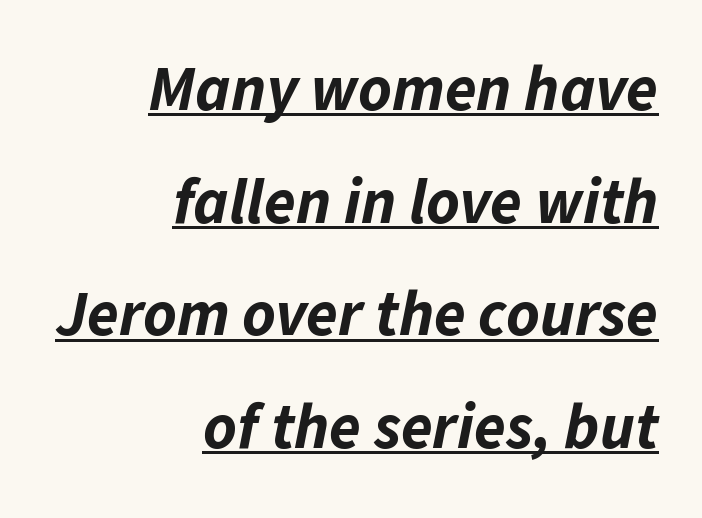
Each line ends at the same right margin while the left side varies. There is no visible air inserted between adjacent glyphs. The letters are slanted; this is an italic face. Descenders here cross a horizontal rule under the line.
